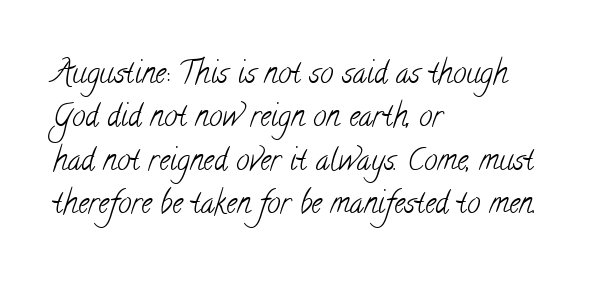
Proportional: the letters do not fall into vertical columns. Tracking here is standard; glyphs follow each other at the usual distance. Typeset ragged right — the left edge is the straight one. Descender tails drop into unmarked territory. Type style note: has serifs.
